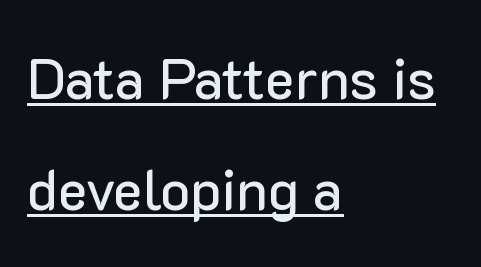
{"serif": "no", "italic": "no", "width": "normal", "stroke_contrast": "low", "x_height": "medium", "monospaced": "no", "underline": "yes", "align": "left", "line_spacing": "loose", "line_spacing_ratio": 1.98, "letter_spacing": "normal", "letter_spacing_em": 0.0, "glyph_px": 56}
